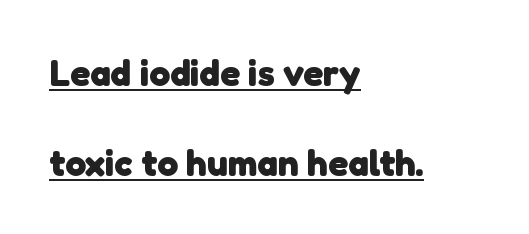
Decoration check: the copy is underlined. Is this a fixed-width face? No — the glyphs have proportional, varying widths. Each new line begins a long way beneath the previous one. The typesetter chose a ragged-right arrangement here. Each word holds together tightly as a unit, with standard inter-letter gaps. Pretty heavy lettering here — definitely bold.
